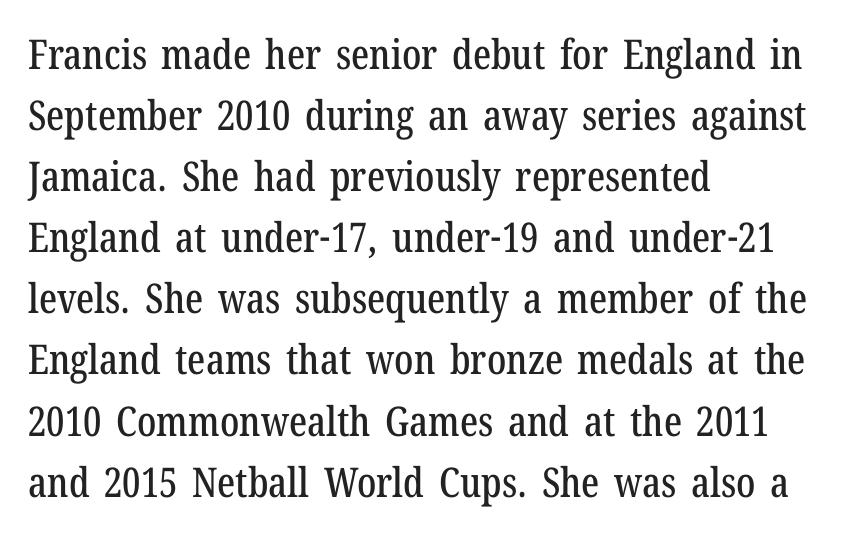
Q: Is the text italic (slanted)? A: No, it is upright.
Q: Is the typeface a serif or a sans-serif typeface? A: Serif.
Q: Is the text underlined? A: No.
Q: How is the paragraph aligned? A: Left-aligned.
Q: Is the spacing between letters normal or unusually wide? A: Normal.
Q: Is the spacing between lines tight, normal or loose? A: Normal.
Q: Width (condensed, normal, or wide)? A: Condensed.
Q: Stroke contrast? A: Low.
Q: x-height? A: Medium.
Q: Monospaced? A: No.
